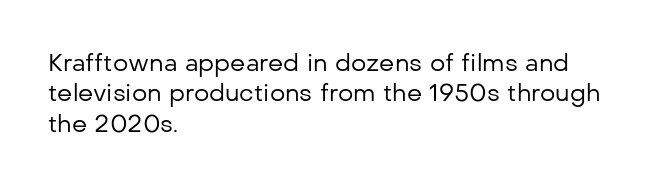
The image shows 24 px text type, upright; set left-aligned, normal line spacing (1.27x), normal letter spacing, not underlined.
